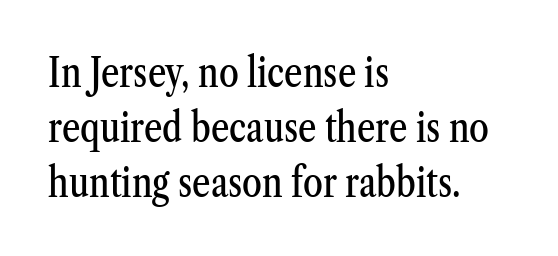
Q: Is the text italic (slanted)? A: No, it is upright.
Q: Is the typeface a serif or a sans-serif typeface? A: Serif.
Q: Is the text underlined? A: No.
Q: How is the paragraph aligned? A: Left-aligned.
Q: Is the spacing between letters normal or unusually wide? A: Normal.
Q: Is the spacing between lines tight, normal or loose? A: Normal.
Q: Width (condensed, normal, or wide)? A: Condensed.
Q: Stroke contrast? A: Medium.
Q: x-height? A: Medium.
Q: Monospaced? A: No.
